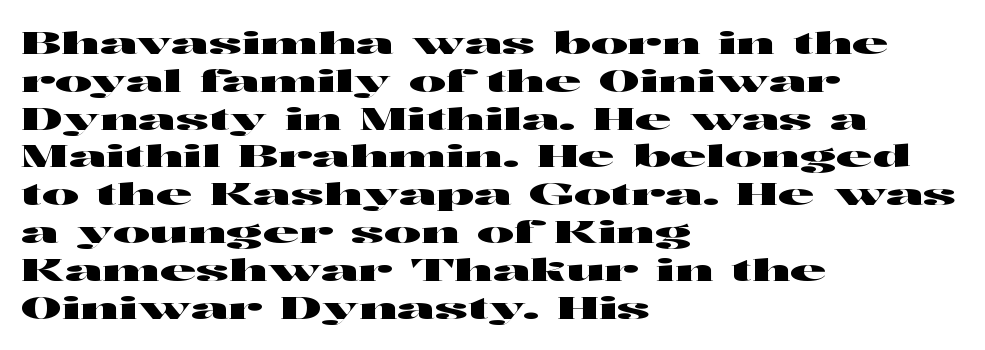
The image shows 31 px wide sans-serif type, upright; set left-aligned, line spacing 1.22x, normal letter spacing, not underlined; high stroke contrast and a medium x-height.
